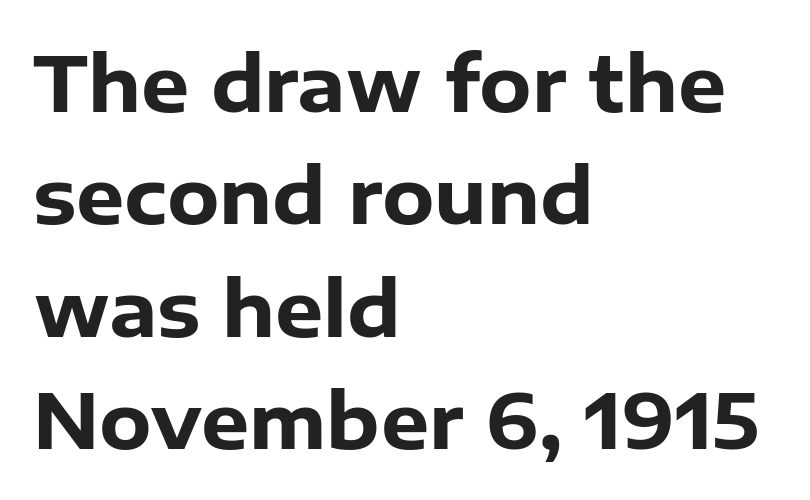
The image shows 76 px heavy sans-serif type, upright; set left-aligned, normal line spacing (1.48x), normal letter spacing, not underlined; low stroke contrast and a medium x-height.
